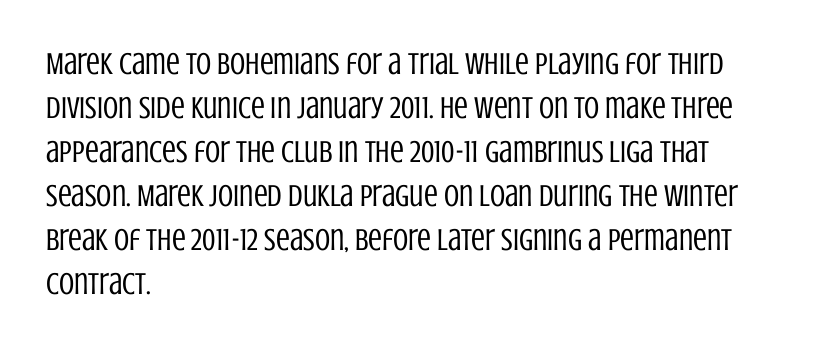
{"serif": "no", "italic": "no", "bold": "no", "weight": "regular", "width": "condensed", "stroke_contrast": "low", "x_height": "large", "monospaced": "no", "underline": "no", "align": "left", "line_spacing": "normal", "line_spacing_ratio": 1.42, "letter_spacing": "normal", "letter_spacing_em": 0.0, "glyph_px": 31}
